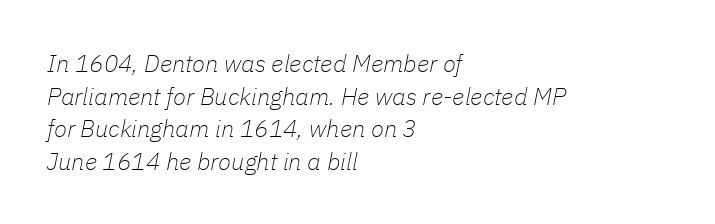
Leading matches the norm, producing a regular column. The compositor pushed each line to the left boundary. Anything drawn beneath the words? Only blank space. On a weight scale, this lands at 450 or below. What stands out about the letter spacing? Nothing — it is the standard amount. Emphasis-style slanted type is in use.
